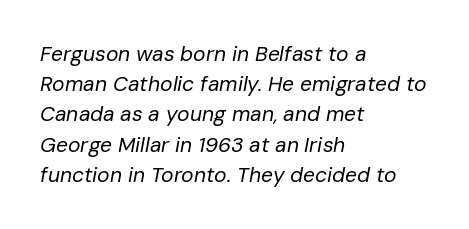
The image shows 21 px text type, italic (leaning right); set left-aligned, normal line spacing (1.44x), normal letter spacing, not underlined.
